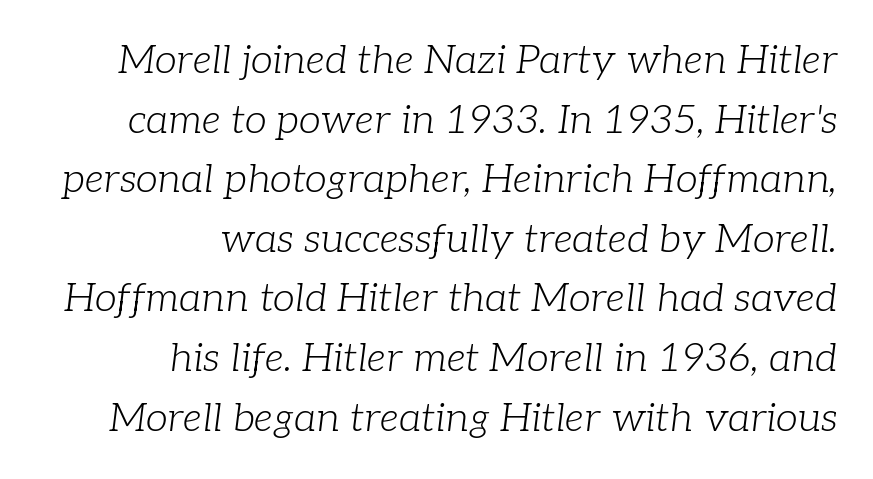
{"serif": "yes", "italic": "yes", "lean": "right", "slant_degrees": 7, "bold": "no", "weight": "light", "width": "normal", "stroke_contrast": "low", "x_height": "medium", "monospaced": "no", "underline": "no", "align": "right", "line_spacing": "normal", "line_spacing_ratio": 1.49, "letter_spacing": "normal", "letter_spacing_em": 0.0, "glyph_px": 40}
